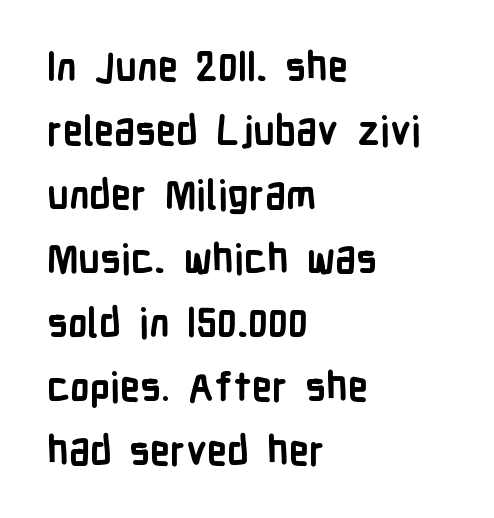
Notice how descenders clear the ascenders below comfortably — that's standard leading. Compared with a centered layout, this one pins lines to the left instead. The letters advance in unequal steps, a hallmark of proportional type. Observe the ordinary spacing: letters are neighbours, not strangers. Plenty of ink on the page — the face is bold. Is this a sans? Yes — the strokes have no serifs.
